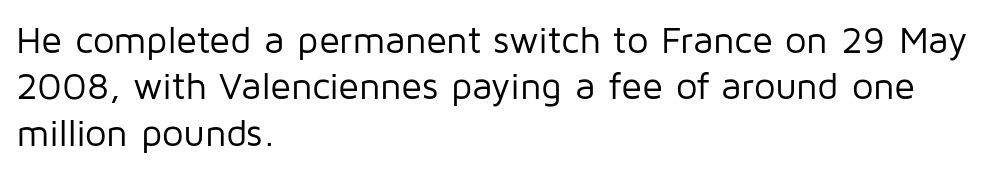
Inter-character spacing is left at the font's built-in metrics. Left-aligned paragraph, ragged on the right. The passage shown is typed in a proportional face where columns would drift. Grotesque or geometric, the face here clearly has no serifs. Characters remain perfectly vertical along every line.
